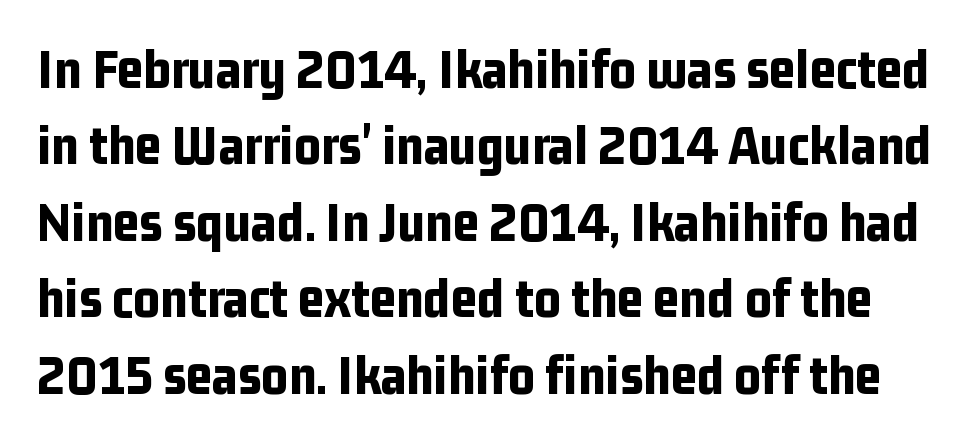
{"serif": "no", "italic": "no", "bold": "yes", "weight": "bold", "width": "condensed", "stroke_contrast": "low", "x_height": "medium", "monospaced": "no", "underline": "no", "line_spacing": "normal", "line_spacing_ratio": 1.34, "letter_spacing": "normal", "letter_spacing_em": 0.0, "glyph_px": 57}
